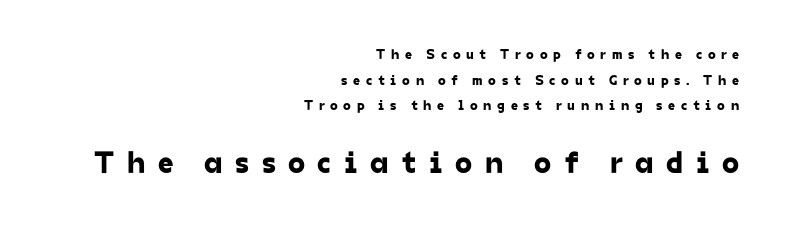
Q: Is the typeface a serif or a sans-serif typeface? A: Sans-serif.
Q: Is the text underlined? A: No.
Q: How is the paragraph aligned? A: Right-aligned.
Q: Is the spacing between letters normal or unusually wide? A: Unusually wide.
Q: Which block of text is set in a larger size, the first (top) or the second (bottom)? A: The second (bottom) one.
Q: Width (condensed, normal, or wide)? A: Normal.
Q: Stroke contrast? A: Low.
Q: x-height? A: Medium.
Q: Monospaced? A: No.
